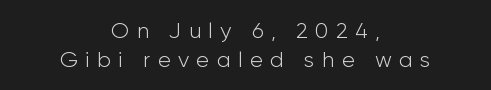
{"italic": "no", "bold": "no", "underline": "no", "align": "center", "line_spacing": "normal", "line_spacing_ratio": 1.33, "letter_spacing": "wide", "letter_spacing_em": 0.33, "glyph_px": 22}
